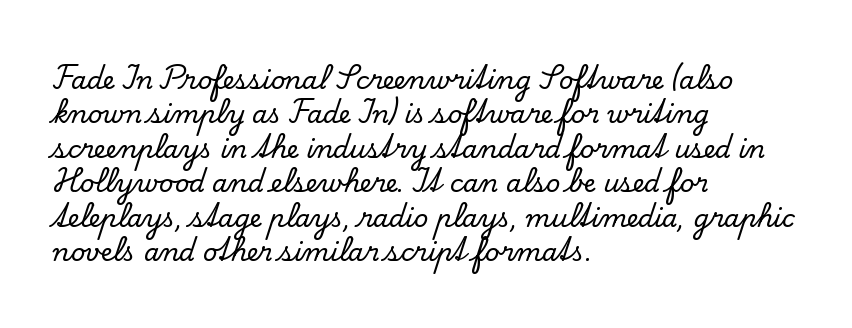
Q: Is the text italic (slanted)? A: Yes.
Q: Is the text underlined? A: No.
Q: How is the paragraph aligned? A: Left-aligned.
Q: Is the spacing between letters normal or unusually wide? A: Normal.
Q: Is the spacing between lines tight, normal or loose? A: Normal.
